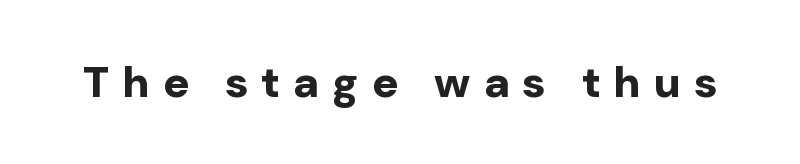
{"serif": "no", "italic": "no", "bold": "yes", "weight": "bold", "width": "normal", "stroke_contrast": "low", "x_height": "medium", "monospaced": "no", "underline": "no", "letter_spacing": "wide", "letter_spacing_em": 0.3, "glyph_px": 44}
